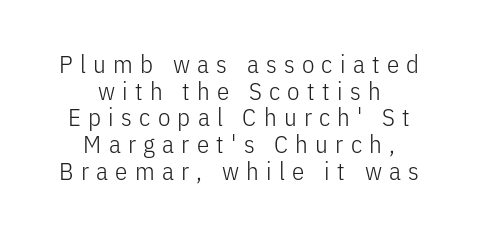
The image shows 25 px text type, upright; set centered, tight line spacing (1.07x), unusually wide letter spacing (+0.29 em), not underlined.
